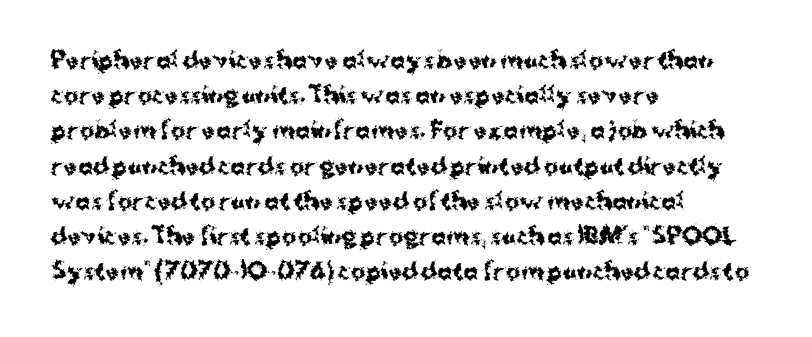
{"italic": "no", "bold": "yes", "underline": "no", "align": "left", "line_spacing": "normal", "line_spacing_ratio": 1.6, "letter_spacing": "normal", "letter_spacing_em": 0.0, "glyph_px": 22}
